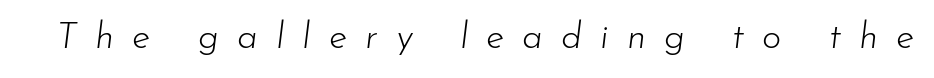
The image shows 37 px light type, italic (leaning right); set unusually wide letter spacing (+0.49 em), not underlined; low stroke contrast and a small x-height.
